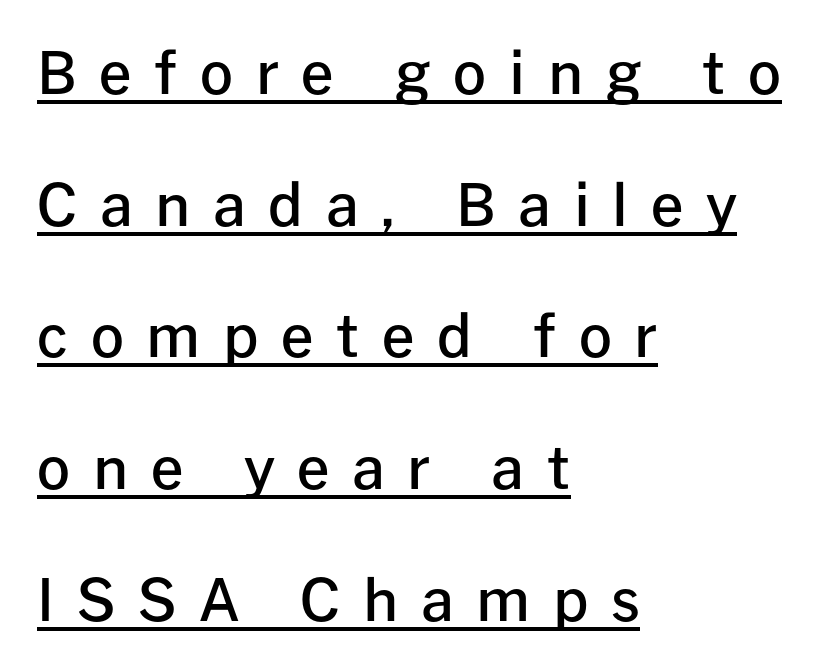
The rendering uses a semibold face; strokes are thickened but not to full bold. Letterform terminals end flat and unadorned throughout the passage. This is underlined copy, the kind a proofreader might mark for attention. Regarding leading, the lines here are spaced well apart. The rendering inserts visible extra space after every character. Here the designer chose a conventional face with non-uniform glyph widths.
